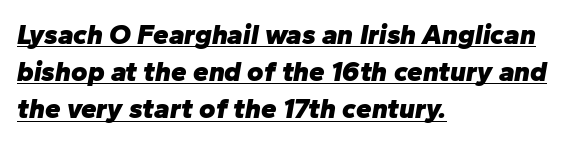
The image shows 28 px heavy type, italic (leaning right); set left-aligned, normal line spacing (1.33x), normal letter spacing, underlined; low stroke contrast and a medium x-height.
